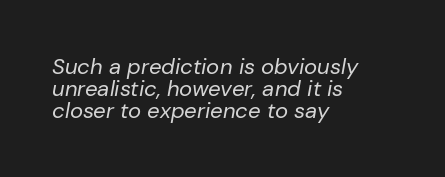
Q: Is the text bold? A: No.
Q: Is the text italic (slanted)? A: Yes, it leans right by about 10 degrees.
Q: Is the text underlined? A: No.
Q: How is the paragraph aligned? A: Left-aligned.
Q: Is the spacing between letters normal or unusually wide? A: Normal.
Q: Is the spacing between lines tight, normal or loose? A: Tight.
